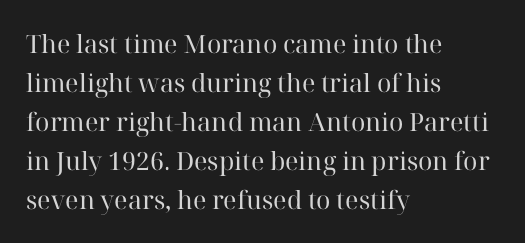
The space between consecutive lines is moderate. In terms of letterspacing, this is plain default setting. This rendering features lettering with no underline. Is the stroke heavy? The answer is a plain regular-or-lighter.
